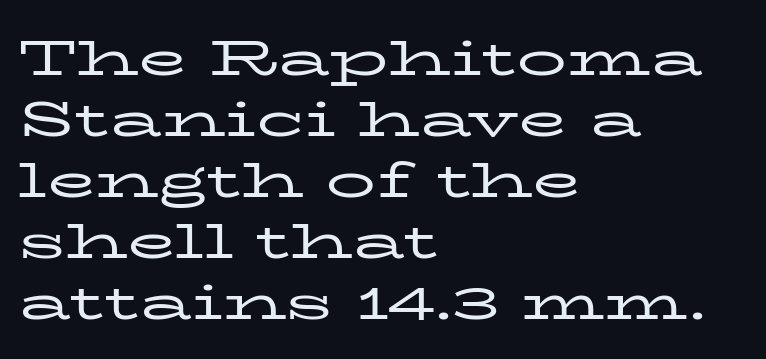
The space directly below the letters is spotless. Here the designer chose a conventional face with non-uniform glyph widths. The lines are quadded left. The letters stand upright; this is a roman face. The font sits on the lighter half of the weight spectrum, regular included. The designer went with a serif here, giving each stem small feet.
